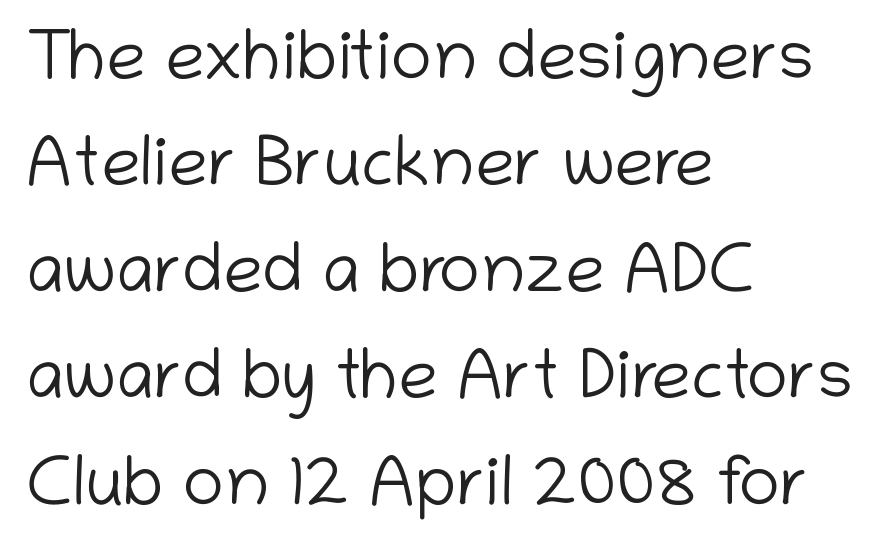
Note the varied advance widths — an 'i' is clearly narrower than an 'm'. A classic flush-left, rag-right setting is used for this passage. This rendering features lettering with no underline. Heaviness? Minimal to ordinary, like unemphasized prose. Successive baselines arrive at the customary interval. Nothing unusual about the tracking: characters are spaced as the font intends.
